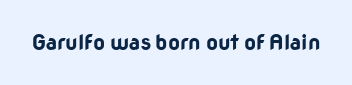
Q: Is the text bold? A: Yes.
Q: Is the text italic (slanted)? A: No, it is upright.
Q: Is the text underlined? A: No.
Q: Is the spacing between letters normal or unusually wide? A: Normal.
